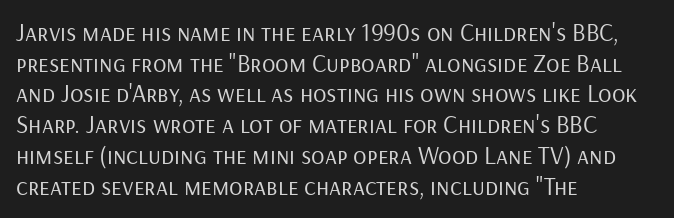
The letters look calm and open, with moderate or lighter stems. Descenders are the only things crossing below the line. Left-aligned paragraph, ragged on the right. Short note: letters normally spaced.
